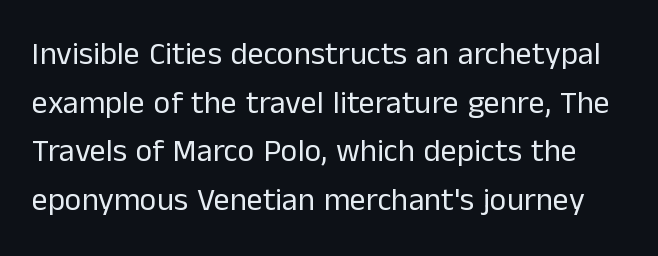
The image shows 32 px regular-weight sans-serif type, upright; set normal line spacing (1.52x), normal letter spacing, not underlined; low stroke contrast and a medium x-height.
